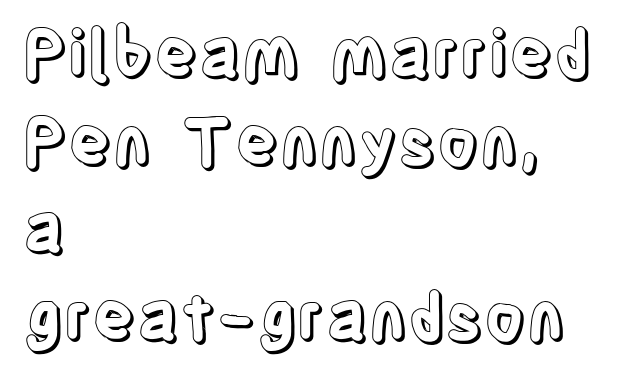
There is no visible air inserted between adjacent glyphs. Proportional: the letters do not fall into vertical columns. Reading down the block, your eye returns to a fixed left position each line. Plain, unruled lines of type. The lettering stays uniformly vertical, giving the passage a roman look. The rows are spaced the way most documents space them.
